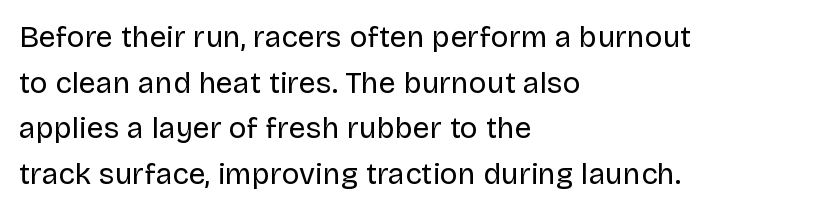
Leftover space on each line is placed entirely after the last word. Compared with typical body copy, the letter spacing here is the same. Posture: upright roman. Is there much room between lines? A standard amount, neither cramped nor airy. Looks like regular typesetting: each glyph gets only the width it needs.
